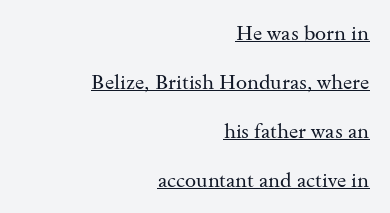
{"italic": "no", "bold": "no", "underline": "yes", "align": "right", "line_spacing": "loose", "line_spacing_ratio": 2.45, "letter_spacing": "normal", "letter_spacing_em": 0.0, "glyph_px": 20}
